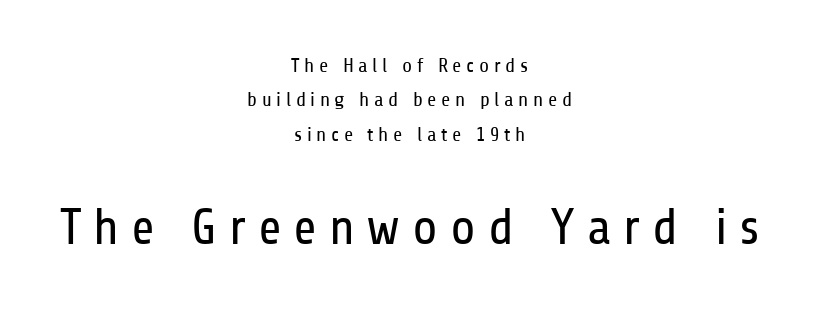
The image shows 51 px regular-weight, condensed sans-serif type, upright; set centered, line spacing 1.72x, unusually wide letter spacing (+0.23 em), not underlined; the second (bottom) block is 2.55x larger; low stroke contrast and a medium x-height.
